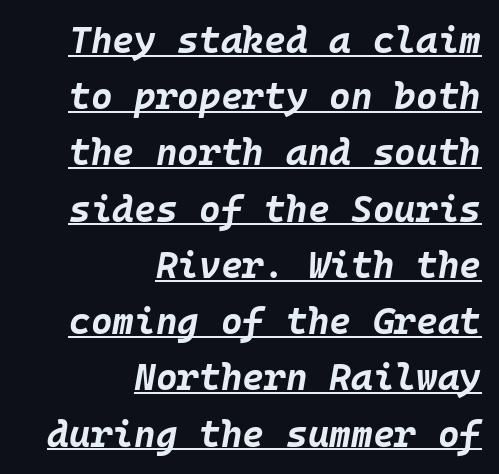
The font is running at its bold setting. Spacing verdict: monospaced, one width for all characters. Like a heading marked for emphasis, these lines bear an underscore. Would a proofreader flag this as italicized? Yes.
